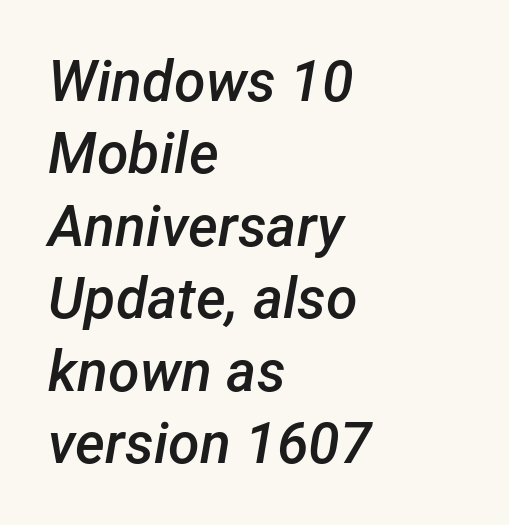
{"italic": "yes", "lean": "right", "slant_degrees": 12, "bold": "semi", "weight": "semibold", "width": "normal", "stroke_contrast": "low", "x_height": "medium", "monospaced": "no", "underline": "no", "align": "left", "line_spacing": "normal", "line_spacing_ratio": 1.27, "letter_spacing": "normal", "letter_spacing_em": 0.0, "glyph_px": 57}
